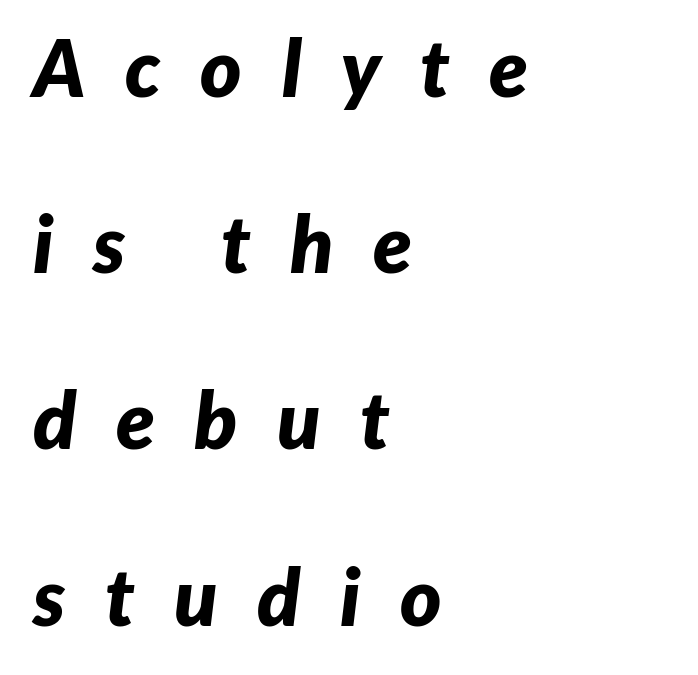
The image shows 79 px bold type, italic (leaning right); set left-aligned, loose line spacing (2.23x), unusually wide letter spacing (+0.5 em), not underlined; low stroke contrast and a medium x-height.
